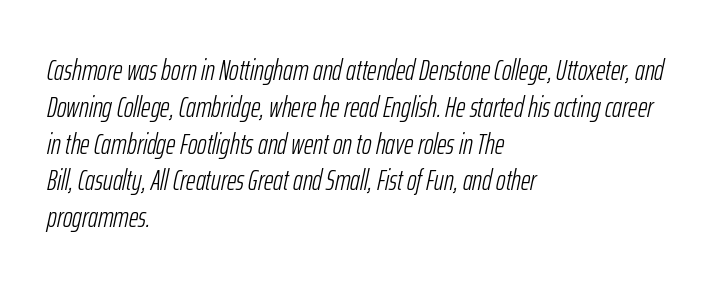
Q: Is the text bold? A: No.
Q: Is the text italic (slanted)? A: Yes, it leans right by about 12 degrees.
Q: Is the text underlined? A: No.
Q: How is the paragraph aligned? A: Left-aligned.
Q: Is the spacing between letters normal or unusually wide? A: Normal.
Q: Is the spacing between lines tight, normal or loose? A: Normal.
Q: Width (condensed, normal, or wide)? A: Condensed.
Q: Stroke contrast? A: Low.
Q: x-height? A: Medium.
Q: Monospaced? A: No.
